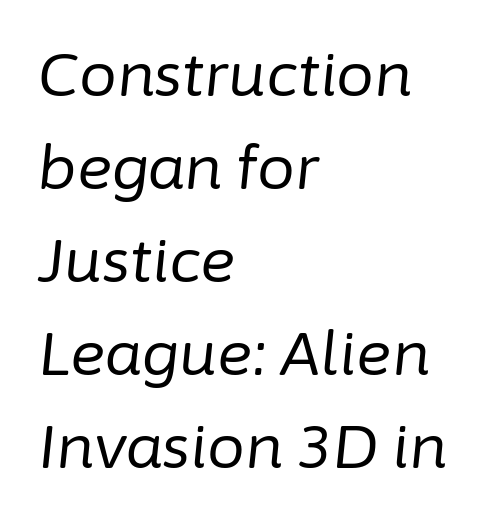
{"italic": "yes", "lean": "right", "slant_degrees": 6, "bold": "no", "weight": "regular", "width": "normal", "stroke_contrast": "low", "x_height": "medium", "monospaced": "no", "underline": "no", "align": "left", "line_spacing": "normal", "line_spacing_ratio": 1.55, "letter_spacing": "normal", "letter_spacing_em": 0.0, "glyph_px": 60}
